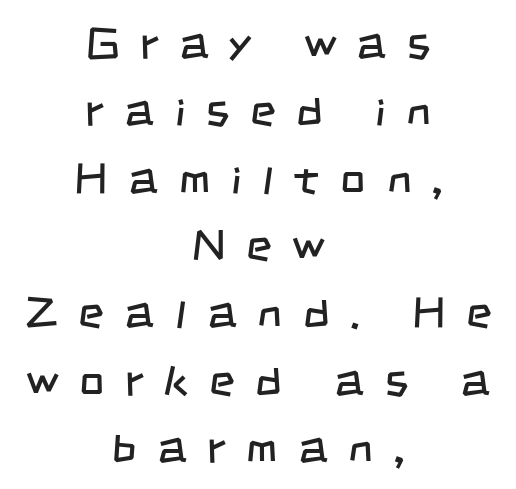
The image shows 44 px regular-weight, condensed sans-serif type; set centered, normal line spacing (1.53x), unusually wide letter spacing (+0.47 em), not underlined; low stroke contrast and a large x-height.
